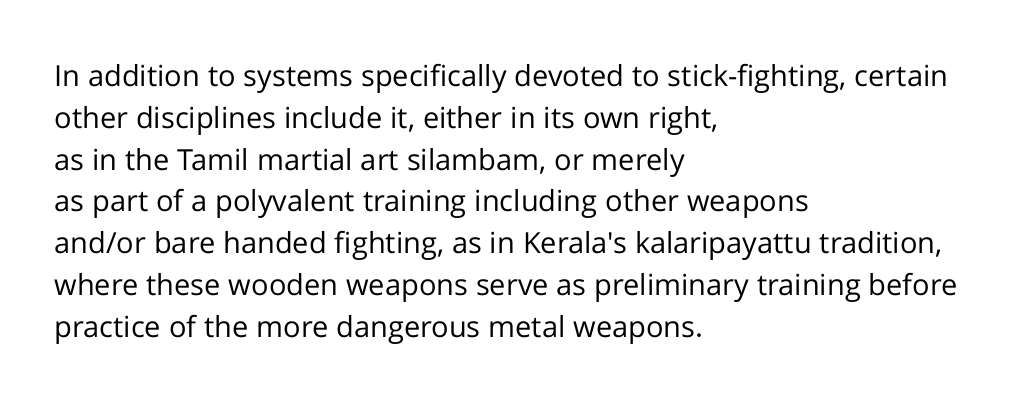
Q: Is the text bold? A: No.
Q: Is the text italic (slanted)? A: No, it is upright.
Q: Is the typeface a serif or a sans-serif typeface? A: Sans-serif.
Q: Is the text underlined? A: No.
Q: How is the paragraph aligned? A: Left-aligned.
Q: Is the spacing between letters normal or unusually wide? A: Normal.
Q: Is the spacing between lines tight, normal or loose? A: Normal.
Q: Width (condensed, normal, or wide)? A: Normal.
Q: Stroke contrast? A: Low.
Q: x-height? A: Medium.
Q: Monospaced? A: No.
